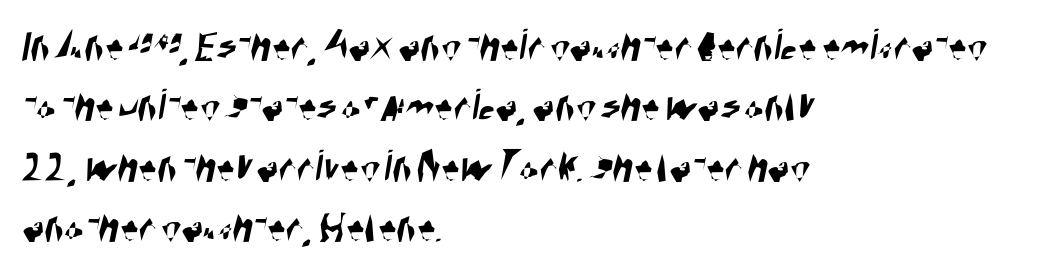
The image shows 46 px condensed sans-serif type; set left-aligned, normal line spacing (1.31x), normal letter spacing, not underlined; high stroke contrast and a large x-height.
